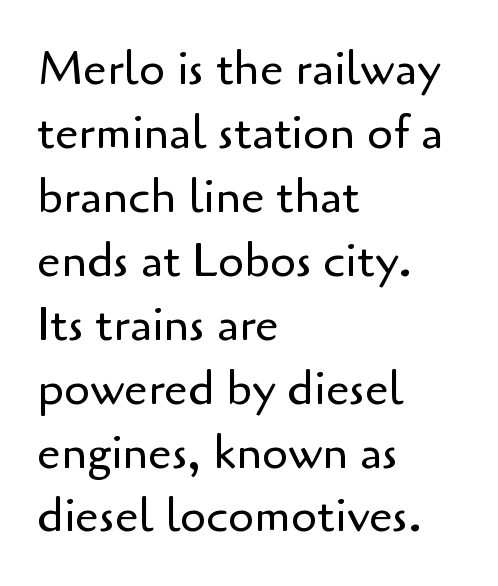
{"serif": "no", "italic": "no", "bold": "no", "weight": "regular", "width": "normal", "stroke_contrast": "low", "x_height": "small", "monospaced": "no", "underline": "no", "align": "left", "line_spacing": "normal", "line_spacing_ratio": 1.36, "letter_spacing": "normal", "letter_spacing_em": 0.0, "glyph_px": 47}
